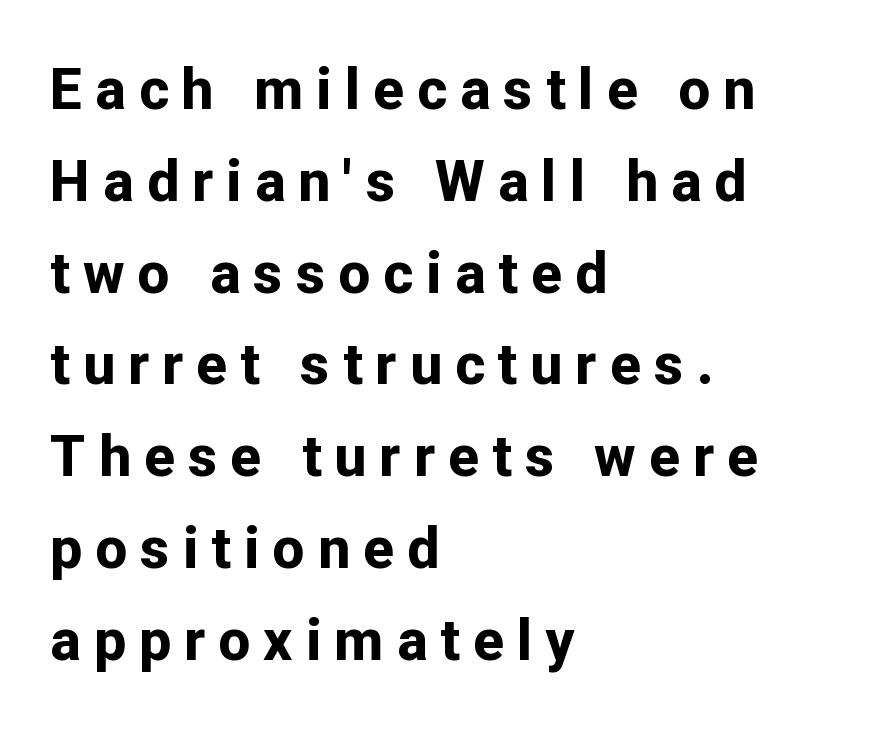
{"serif": "no", "italic": "no", "bold": "yes", "weight": "bold", "width": "normal", "stroke_contrast": "low", "x_height": "medium", "monospaced": "no", "underline": "no", "align": "left", "line_spacing": "normal", "line_spacing_ratio": 1.61, "letter_spacing": "wide", "letter_spacing_em": 0.23, "glyph_px": 57}
